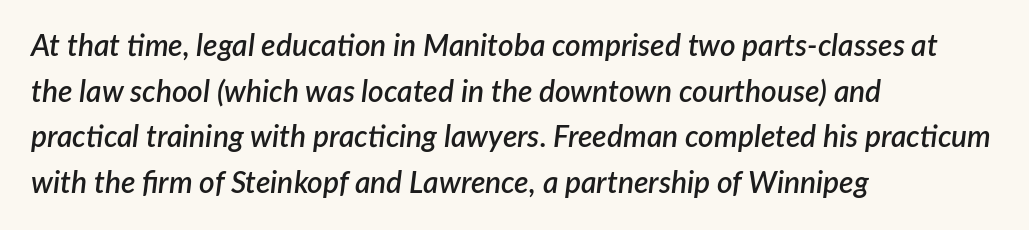
The image shows 30 px semibold type, italic (leaning right); set left-aligned, normal line spacing (1.52x), normal letter spacing, not underlined; low stroke contrast and a medium x-height.
